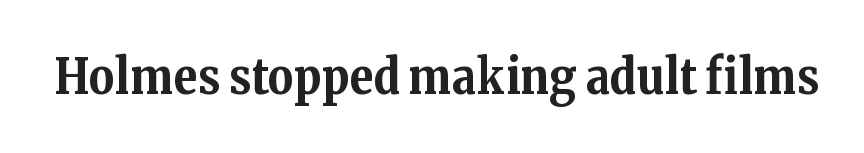
No word sits above an underline. Characters follow at the spacing the type designer built in. These words are printed bold, with thick strokes throughout. Here the designer chose a conventional face with non-uniform glyph widths.
